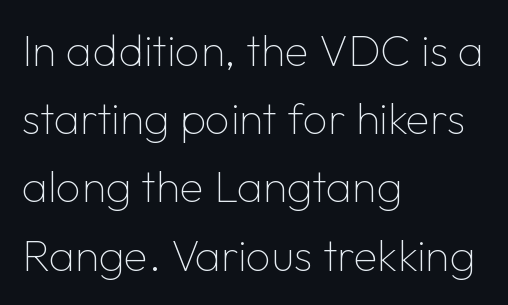
The image shows 44 px thin sans-serif type, upright; set left-aligned, normal line spacing (1.55x), normal letter spacing, not underlined; low stroke contrast and a medium x-height.
